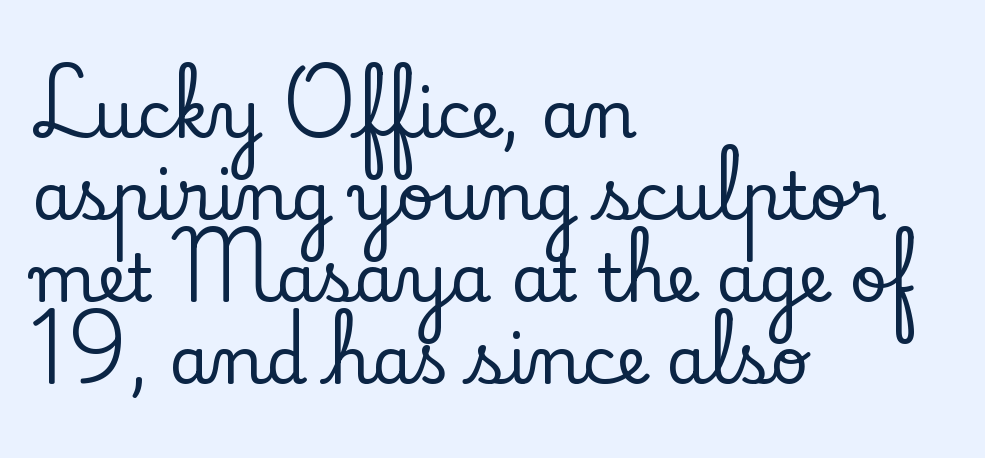
The image shows 66 px serif type, upright; set left-aligned, line spacing 1.24x, normal letter spacing, not underlined; low stroke contrast and a small x-height.
